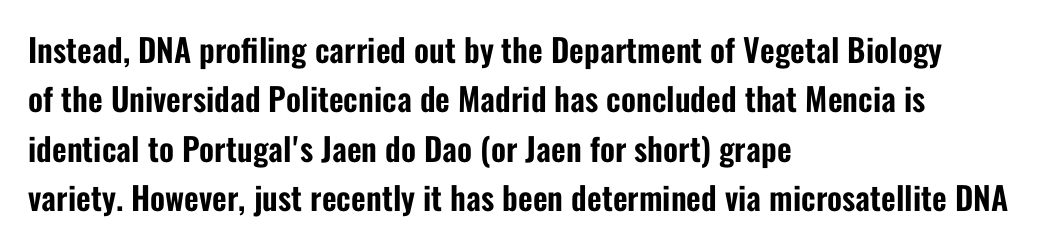
The image shows 32 px condensed sans-serif type, upright; set left-aligned, normal line spacing (1.54x), normal letter spacing, not underlined; low stroke contrast and a medium x-height.
